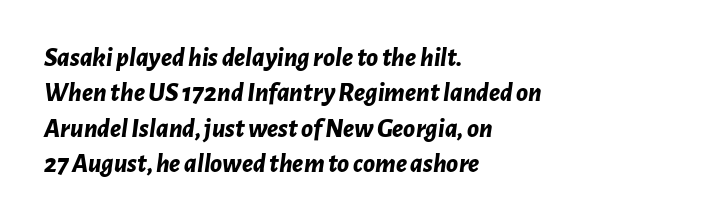
The image shows 27 px bold type, italic (leaning right); set left-aligned, normal line spacing (1.31x), normal letter spacing, not underlined.
